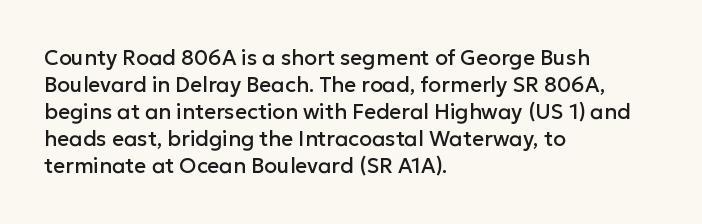
{"italic": "no", "underline": "no", "align": "left", "line_spacing": "normal", "line_spacing_ratio": 1.29, "letter_spacing": "normal", "letter_spacing_em": 0.0, "glyph_px": 21}
